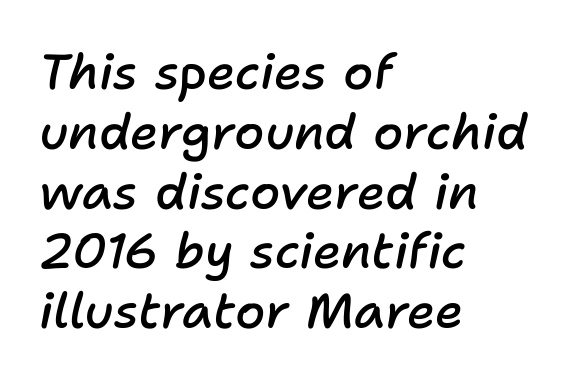
Q: Is the text bold? A: Semi-bold.
Q: Is the text italic (slanted)? A: Yes, it leans right by about 11 degrees.
Q: Is the text underlined? A: No.
Q: How is the paragraph aligned? A: Left-aligned.
Q: Is the spacing between letters normal or unusually wide? A: Normal.
Q: Width (condensed, normal, or wide)? A: Normal.
Q: Stroke contrast? A: Low.
Q: x-height? A: Medium.
Q: Monospaced? A: No.
